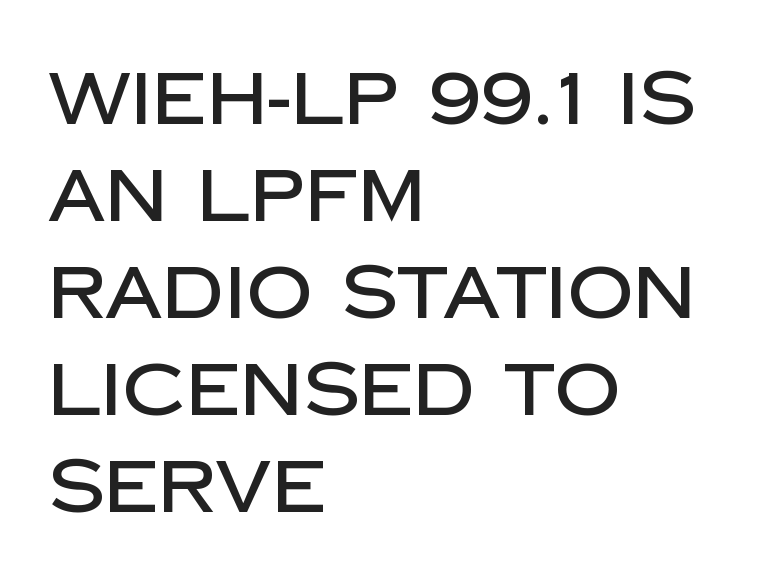
The image shows 73 px sans-serif type, upright; set left-aligned, normal line spacing (1.33x), normal letter spacing, not underlined; low stroke contrast and a large x-height.
